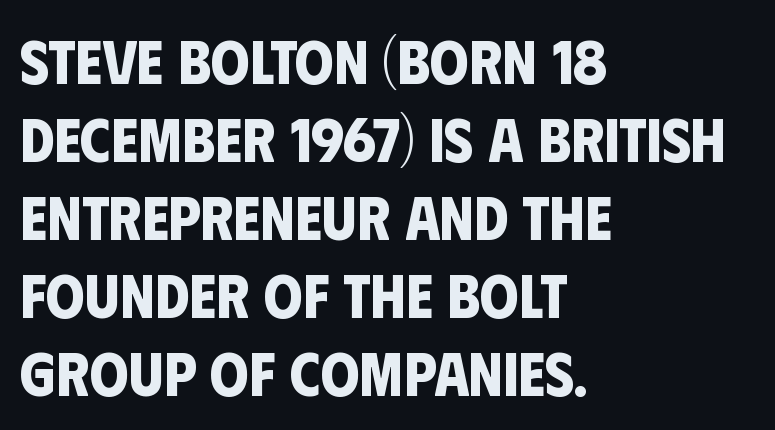
{"serif": "no", "bold": "yes", "weight": "bold", "width": "condensed", "stroke_contrast": "low", "x_height": "large", "monospaced": "no", "underline": "no", "align": "left", "line_spacing": "normal", "line_spacing_ratio": 1.26, "letter_spacing": "normal", "letter_spacing_em": 0.0, "glyph_px": 62}
